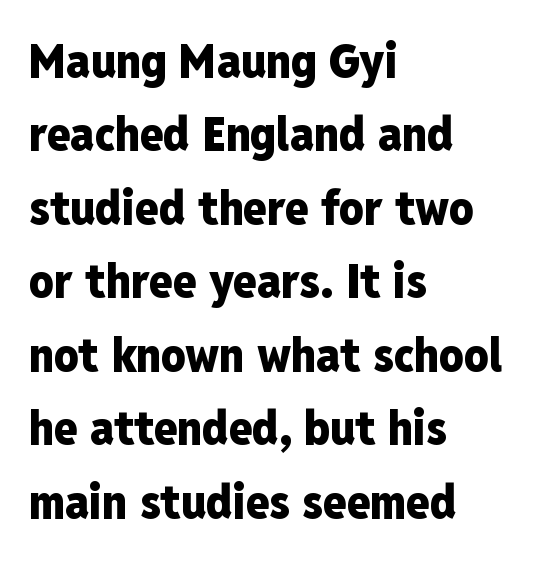
{"serif": "no", "italic": "no", "bold": "yes", "weight": "heavy", "width": "condensed", "stroke_contrast": "low", "x_height": "medium", "monospaced": "no", "underline": "no", "align": "left", "line_spacing": "normal", "line_spacing_ratio": 1.53, "letter_spacing": "normal", "letter_spacing_em": 0.0, "glyph_px": 48}
